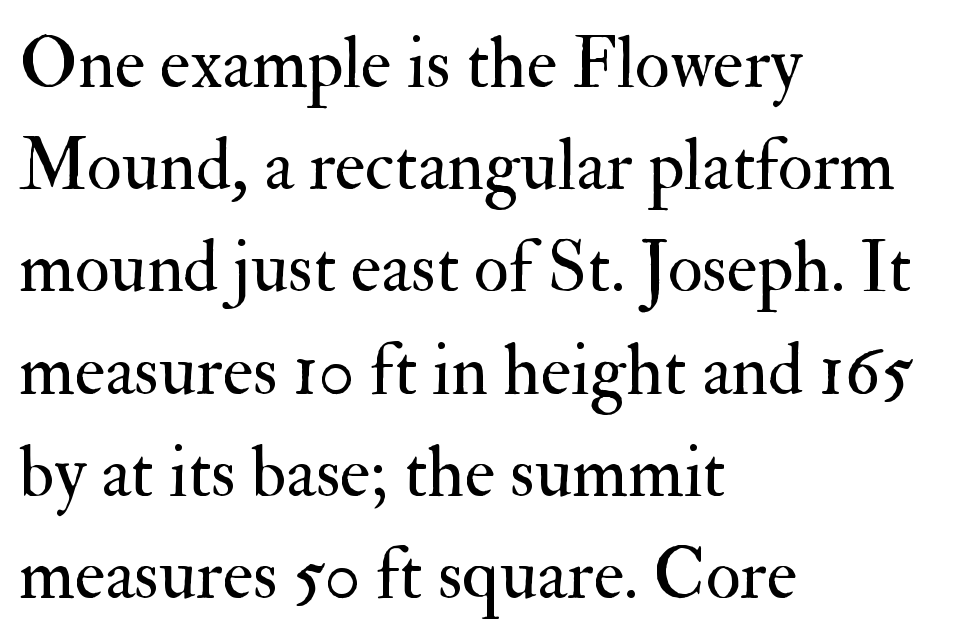
{"serif": "yes", "italic": "no", "bold": "no", "weight": "regular", "width": "normal", "stroke_contrast": "medium", "x_height": "small", "monospaced": "no", "underline": "no", "align": "left", "line_spacing": "normal", "line_spacing_ratio": 1.42, "letter_spacing": "normal", "letter_spacing_em": 0.0, "glyph_px": 72}
